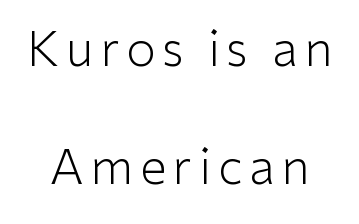
The image shows 48 px light sans-serif type, upright; set loose line spacing (2.45x), not underlined; low stroke contrast and a medium x-height.
